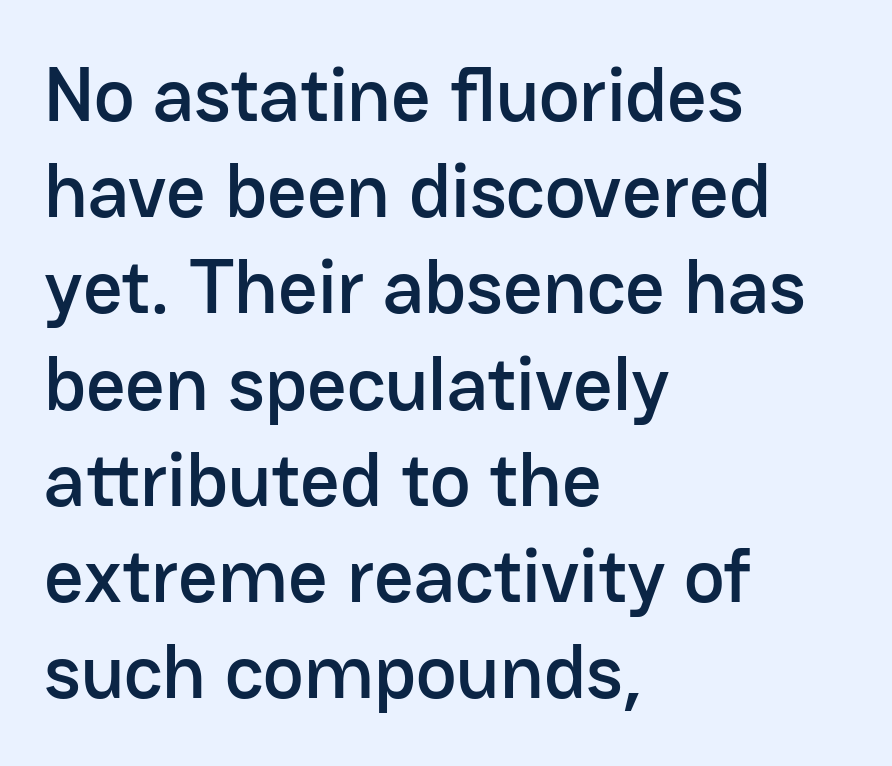
Q: Is the text italic (slanted)? A: No, it is upright.
Q: Is the typeface a serif or a sans-serif typeface? A: Sans-serif.
Q: Is the text underlined? A: No.
Q: How is the paragraph aligned? A: Left-aligned.
Q: Is the spacing between letters normal or unusually wide? A: Normal.
Q: Is the spacing between lines tight, normal or loose? A: Normal.
Q: Width (condensed, normal, or wide)? A: Normal.
Q: Stroke contrast? A: Low.
Q: x-height? A: Medium.
Q: Monospaced? A: No.
